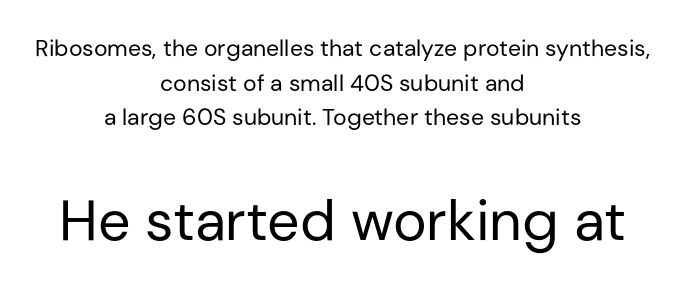
{"serif": "no", "italic": "no", "bold": "no", "weight": "regular", "width": "normal", "stroke_contrast": "low", "x_height": "medium", "monospaced": "no", "underline": "no", "align": "center", "line_spacing": "normal", "line_spacing_ratio": 1.51, "letter_spacing": "normal", "letter_spacing_em": 0.0, "larger_block": "second", "size_ratio": 2.48, "glyph_px": 57}
